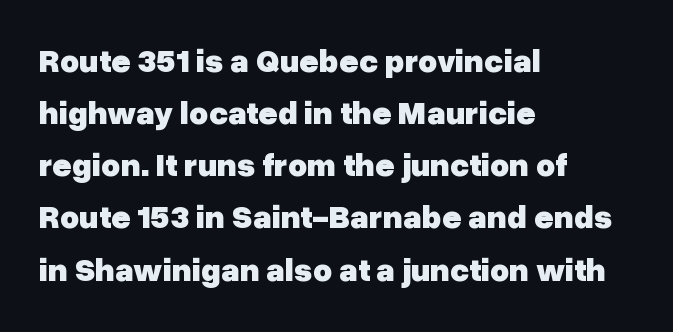
{"serif": "no", "italic": "no", "bold": "yes", "weight": "heavy", "width": "normal", "stroke_contrast": "low", "x_height": "medium", "monospaced": "no", "underline": "no", "align": "left", "line_spacing": "normal", "line_spacing_ratio": 1.58, "letter_spacing": "normal", "letter_spacing_em": 0.0, "glyph_px": 33}
